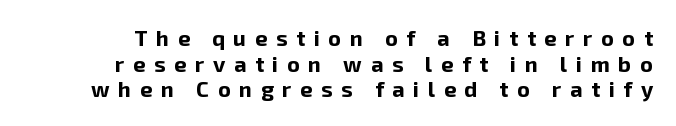
Q: Is the text bold? A: Yes.
Q: Is the text italic (slanted)? A: No, it is upright.
Q: Is the text underlined? A: No.
Q: Is the spacing between letters normal or unusually wide? A: Unusually wide.
